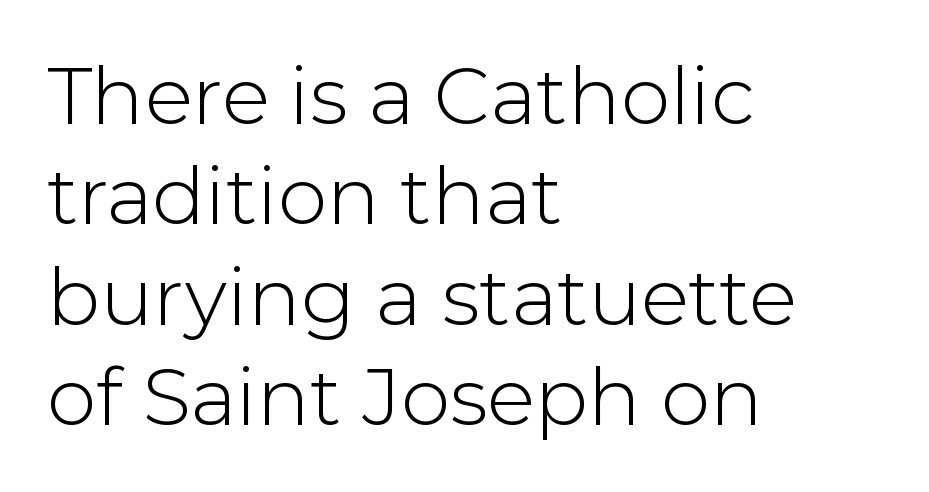
The image shows 79 px light sans-serif type, upright; set left-aligned, normal line spacing (1.27x), normal letter spacing, not underlined; low stroke contrast and a medium x-height.
